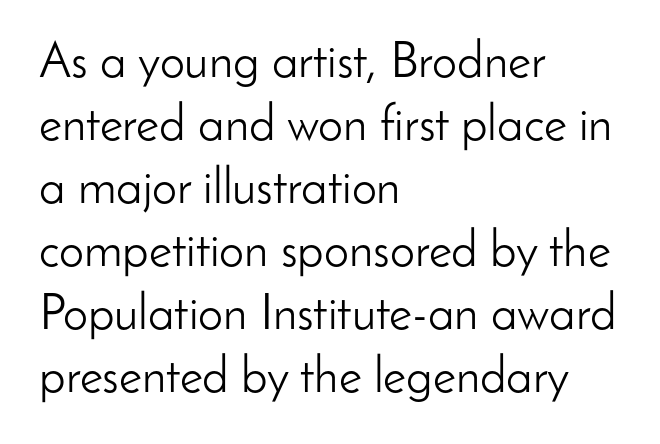
{"serif": "no", "italic": "no", "bold": "no", "weight": "light", "width": "normal", "stroke_contrast": "low", "x_height": "small", "monospaced": "no", "underline": "no", "align": "left", "line_spacing": "normal", "line_spacing_ratio": 1.26, "letter_spacing": "normal", "letter_spacing_em": 0.0, "glyph_px": 50}
